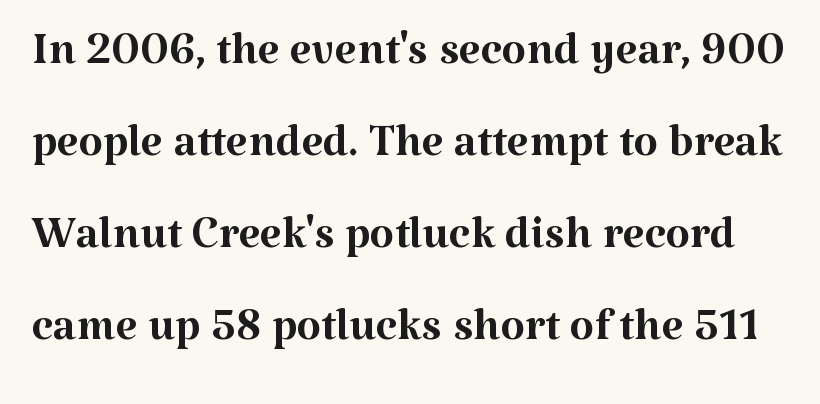
Does the lettering tilt? It doesn't — this is upright. The area under the type is left untouched. Varying glyph widths throughout — classic text-font behaviour. Compared with typical paragraphs, the rows here are spaced about the same.
